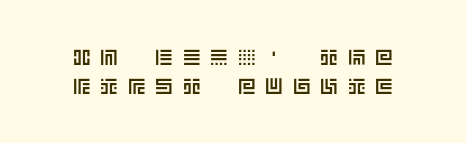
The paragraph has two soft edges and a firm central axis. Spacing between characters has been opened up far beyond the box default. The space between consecutive lines is moderate. Only glyphs here, with clear space below each row. This sample uses an upright cut, with every glyph sitting square on the baseline.
